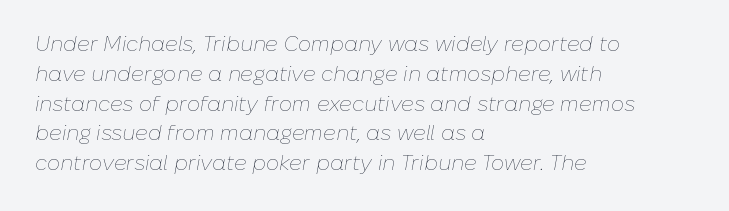
Weight: regular or lighter. The vertical gap from one line to the next is medium. The paragraph has a hard left edge and a soft right edge. Every character sits at an angle, as italics do.
